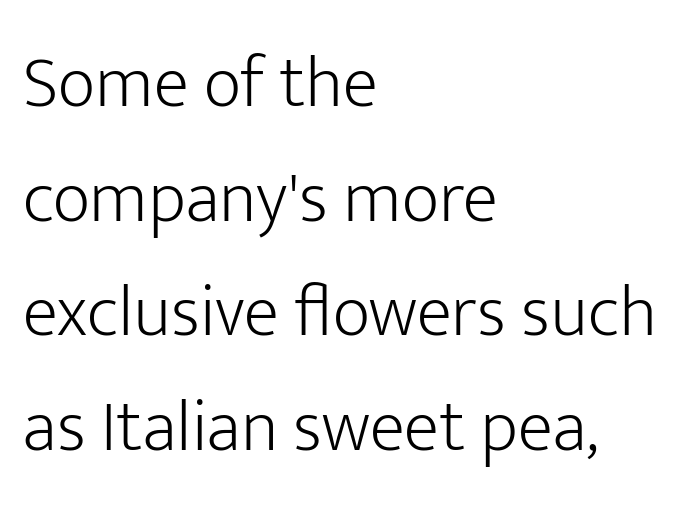
{"serif": "no", "italic": "no", "bold": "no", "weight": "light", "width": "normal", "stroke_contrast": "low", "x_height": "medium", "monospaced": "no", "underline": "no", "align": "left", "line_spacing": "normal", "line_spacing_ratio": 1.57, "letter_spacing": "normal", "letter_spacing_em": 0.0, "glyph_px": 73}
